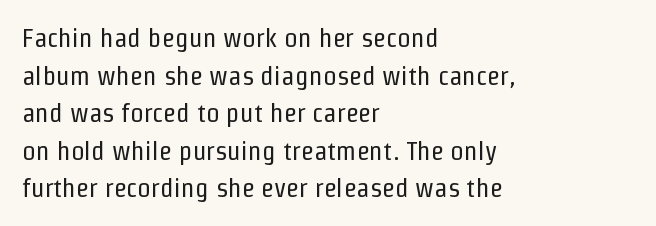
The image shows 27 px text type, upright; set left-aligned, normal line spacing (1.39x), normal letter spacing, not underlined.
